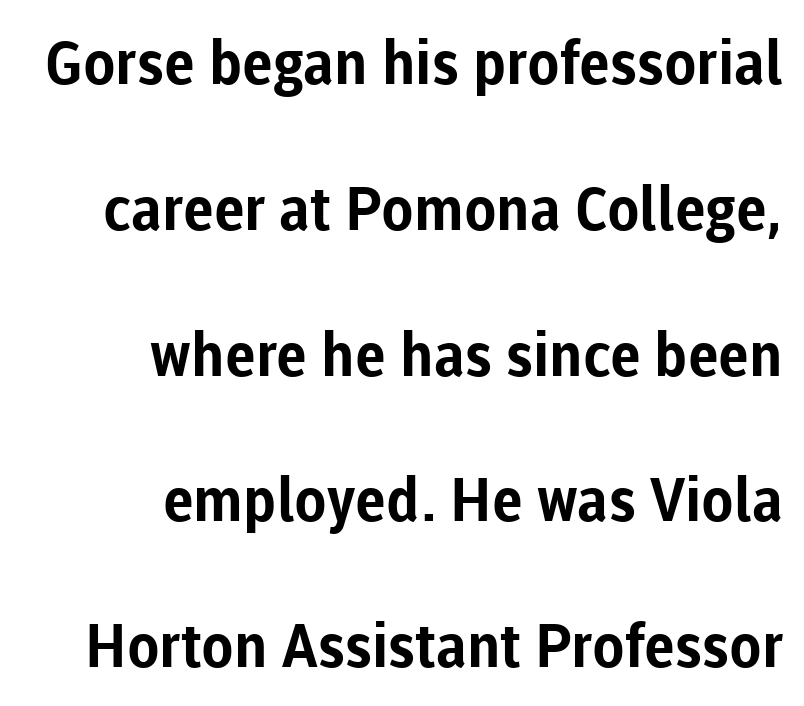
{"serif": "no", "italic": "no", "bold": "yes", "weight": "bold", "width": "normal", "stroke_contrast": "low", "x_height": "medium", "monospaced": "no", "underline": "no", "align": "right", "line_spacing": "loose", "line_spacing_ratio": 2.43, "letter_spacing": "normal", "letter_spacing_em": 0.0, "glyph_px": 60}
